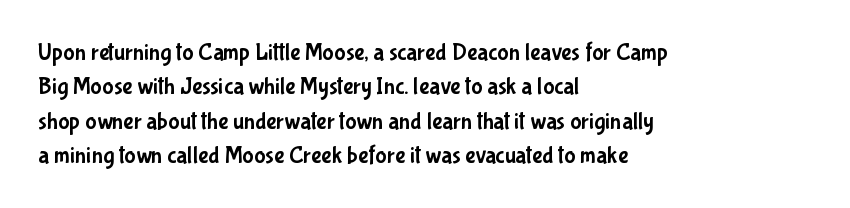
{"italic": "no", "underline": "no", "align": "left", "line_spacing": "normal", "line_spacing_ratio": 1.43, "letter_spacing": "normal", "letter_spacing_em": 0.0, "glyph_px": 24}
